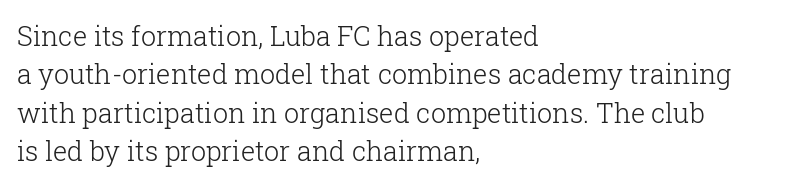
The image shows 27 px text type, upright; set left-aligned, normal line spacing (1.42x), normal letter spacing, not underlined.
